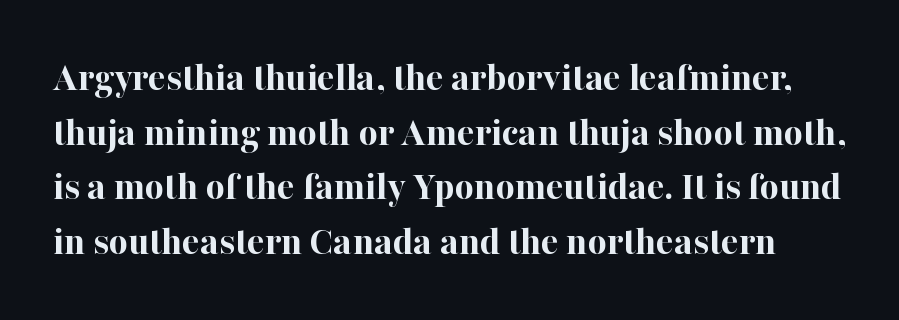
Q: Is the text bold? A: Yes.
Q: Is the text italic (slanted)? A: No, it is upright.
Q: Is the typeface a serif or a sans-serif typeface? A: Serif.
Q: Is the text underlined? A: No.
Q: Is the spacing between letters normal or unusually wide? A: Normal.
Q: Is the spacing between lines tight, normal or loose? A: Normal.
Q: Width (condensed, normal, or wide)? A: Normal.
Q: Stroke contrast? A: High.
Q: x-height? A: Medium.
Q: Monospaced? A: No.
